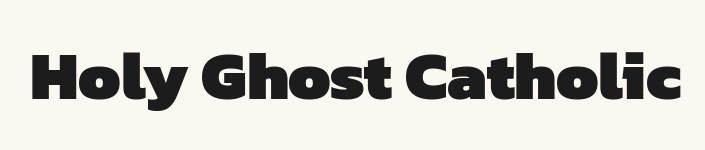
Spacing verdict: proportional, widths tailored to each character. Chunky letters — that's bold for sure. Unmarked baselines from the first word to the last. The characters display no serif detailing; their extremities are plain.
